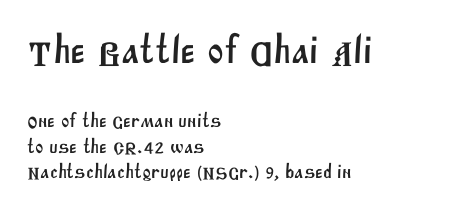
{"serif": "no", "width": "normal", "stroke_contrast": "medium", "x_height": "large", "monospaced": "no", "underline": "no", "align": "left", "line_spacing": "normal", "line_spacing_ratio": 1.26, "letter_spacing": "normal", "letter_spacing_em": 0.0, "larger_block": "first", "size_ratio": 2.0, "glyph_px": 40}
